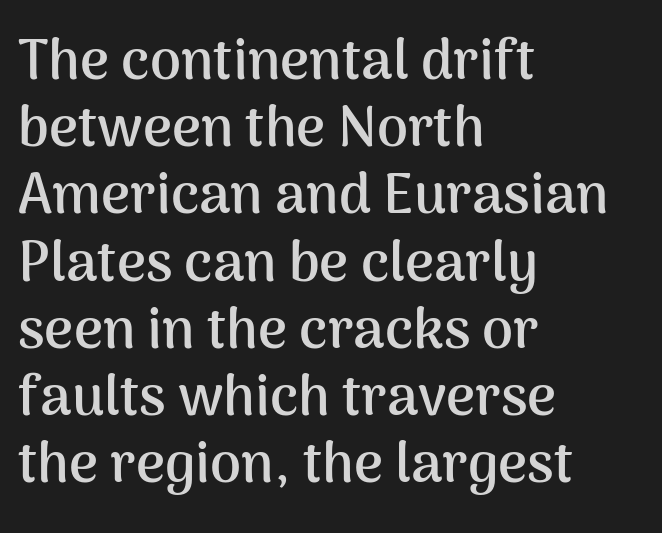
Font category for this specimen: sans-serif. The letters are bold, with thick, heavy strokes. Decoration check: the copy has no underline. Do the characters align in a grid? No, the font is proportional. The rendering keeps characters at their native spacing. The passage is arranged the way most books set body copy — flush left.
